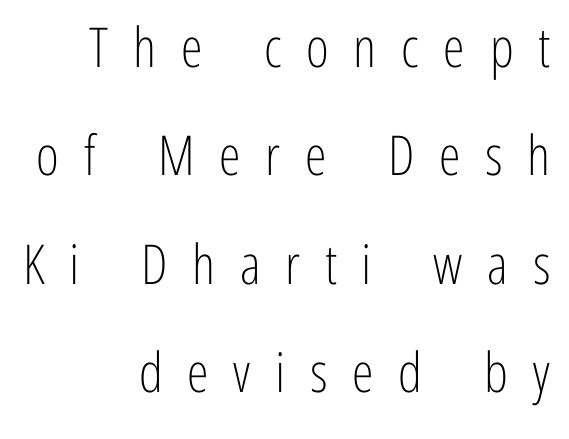
The image shows 55 px light, condensed sans-serif type, upright; set right-aligned, loose line spacing (1.97x), unusually wide letter spacing (+0.45 em), not underlined; low stroke contrast and a medium x-height.
